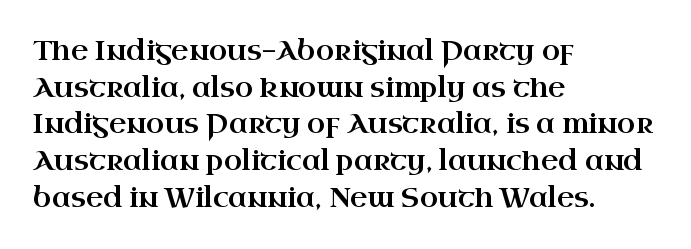
{"italic": "no", "underline": "no", "align": "left", "line_spacing": "normal", "line_spacing_ratio": 1.36, "letter_spacing": "normal", "letter_spacing_em": 0.0, "glyph_px": 27}
